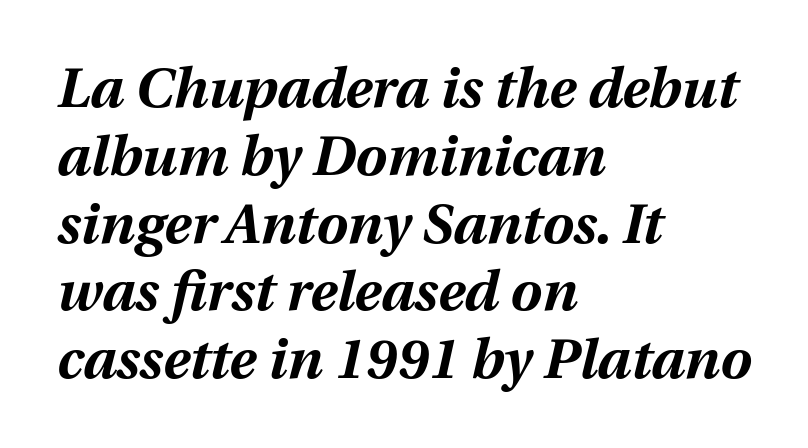
{"italic": "yes", "lean": "right", "slant_degrees": 12, "bold": "yes", "weight": "bold", "width": "normal", "stroke_contrast": "medium", "x_height": "medium", "monospaced": "no", "underline": "no", "align": "left", "line_spacing_ratio": 1.21, "letter_spacing": "normal", "letter_spacing_em": 0.0, "glyph_px": 56}
